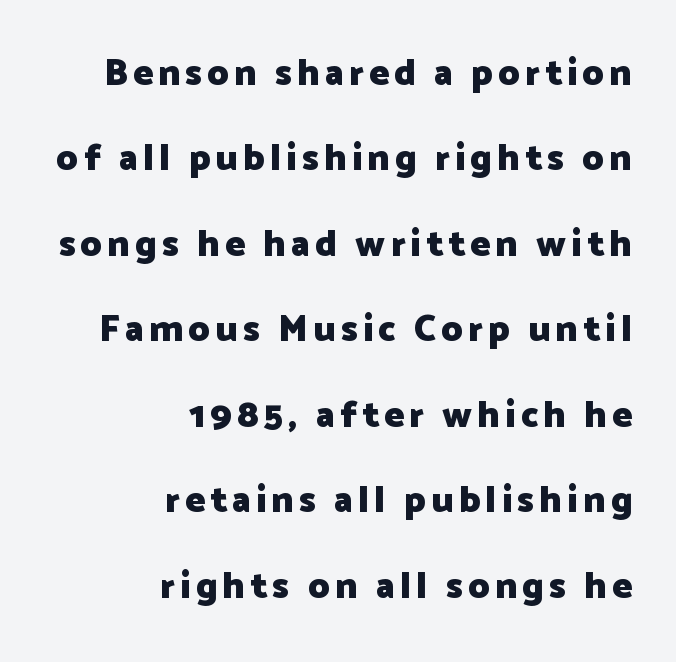
Q: Is the text bold? A: Yes.
Q: Is the text italic (slanted)? A: No, it is upright.
Q: Is the typeface a serif or a sans-serif typeface? A: Sans-serif.
Q: Is the text underlined? A: No.
Q: How is the paragraph aligned? A: Right-aligned.
Q: Is the spacing between lines tight, normal or loose? A: Loose.
Q: Width (condensed, normal, or wide)? A: Normal.
Q: Stroke contrast? A: Low.
Q: x-height? A: Medium.
Q: Monospaced? A: No.
